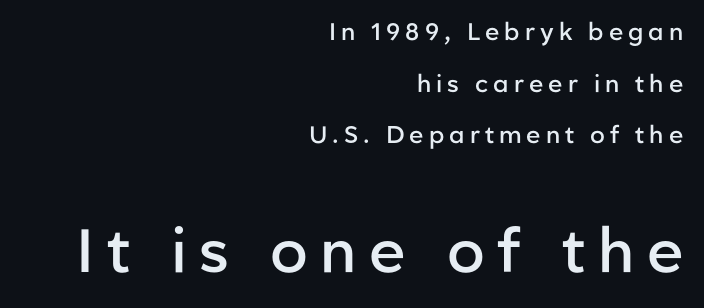
Q: Is the text bold? A: Semi-bold.
Q: Is the text italic (slanted)? A: No, it is upright.
Q: Is the typeface a serif or a sans-serif typeface? A: Sans-serif.
Q: Is the text underlined? A: No.
Q: How is the paragraph aligned? A: Right-aligned.
Q: Is the spacing between letters normal or unusually wide? A: Unusually wide.
Q: Is the spacing between lines tight, normal or loose? A: Loose.
Q: Which block of text is set in a larger size, the first (top) or the second (bottom)? A: The second (bottom) one.
Q: Width (condensed, normal, or wide)? A: Normal.
Q: Stroke contrast? A: Low.
Q: x-height? A: Medium.
Q: Monospaced? A: No.
